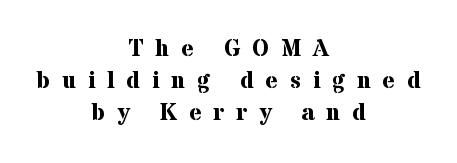
The image shows 24 px bold type, upright; set centered, normal line spacing (1.34x), unusually wide letter spacing (+0.49 em), not underlined.
